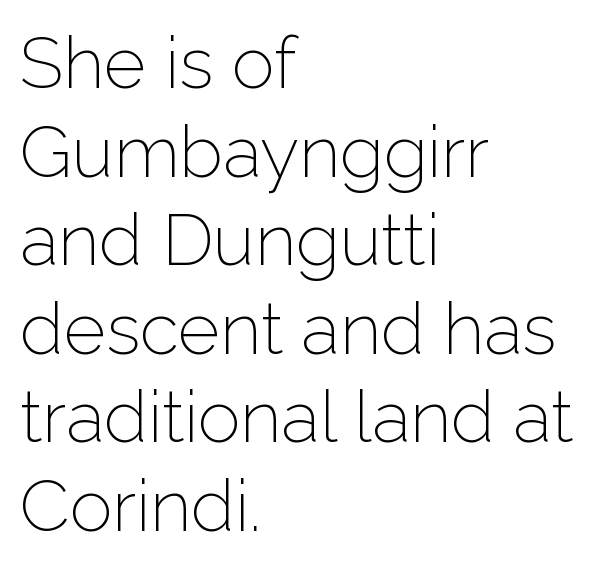
{"serif": "no", "italic": "no", "bold": "no", "weight": "light", "width": "normal", "stroke_contrast": "low", "x_height": "medium", "monospaced": "no", "underline": "no", "align": "left", "line_spacing_ratio": 1.23, "letter_spacing": "normal", "letter_spacing_em": 0.0, "glyph_px": 72}
